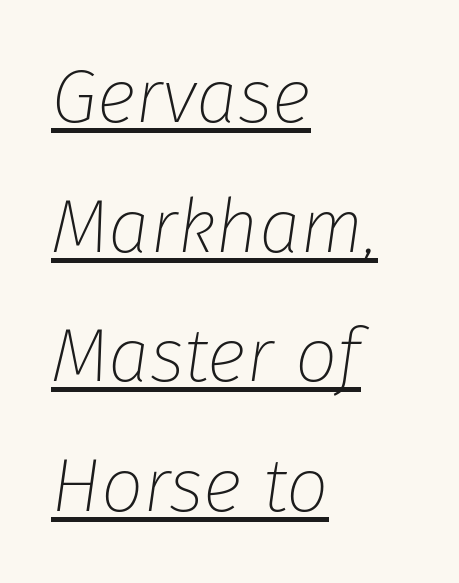
Q: Is the text bold? A: No.
Q: Is the text italic (slanted)? A: Yes, it leans right by about 8 degrees.
Q: Is the text underlined? A: Yes.
Q: How is the paragraph aligned? A: Left-aligned.
Q: Is the spacing between letters normal or unusually wide? A: Normal.
Q: Width (condensed, normal, or wide)? A: Normal.
Q: Stroke contrast? A: Low.
Q: x-height? A: Medium.
Q: Monospaced? A: No.
